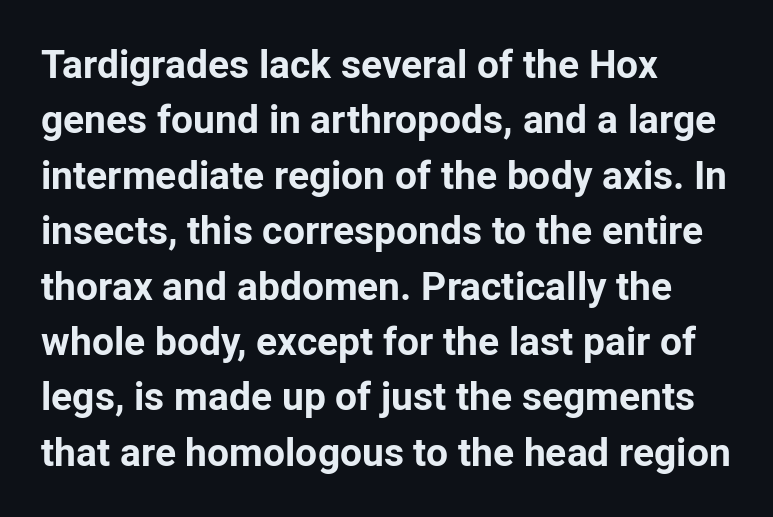
{"serif": "no", "italic": "no", "bold": "yes", "weight": "bold", "width": "normal", "stroke_contrast": "low", "x_height": "medium", "monospaced": "no", "underline": "no", "align": "left", "line_spacing": "normal", "line_spacing_ratio": 1.42, "letter_spacing": "normal", "letter_spacing_em": 0.0, "glyph_px": 39}
